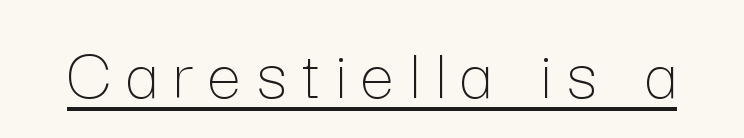
The words here are underlined. The weight would be labelled regular, book, light, or lighter still. A typesetter would call this proportional, since set widths differ per character. Is there any slant? The stems are plumb. A typesetter would call this heavily tracked-out type.
